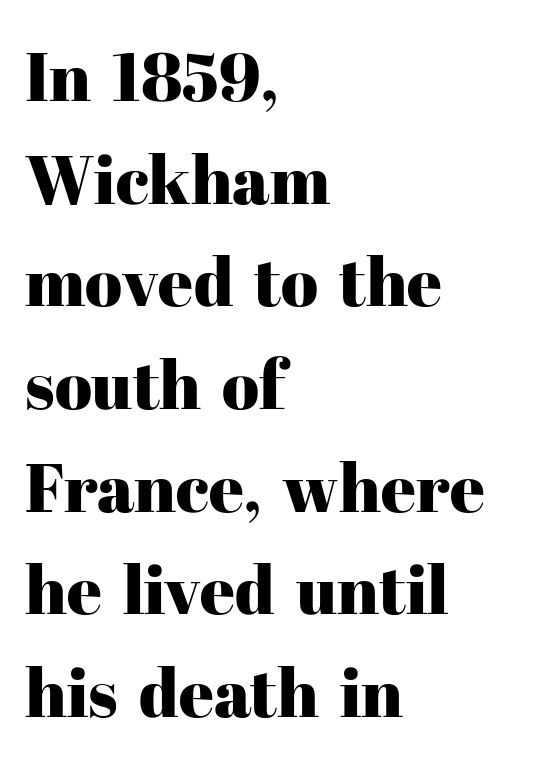
Nothing unusual about the tracking: characters are spaced as the font intends. You can tell it's not italic because the verticals are truly vertical. The space beneath each line is pristine and unruled. The text was rendered using a seriffed face with decorative stroke endings. Notice how the passage keeps a crisp vertical edge on the left only.
